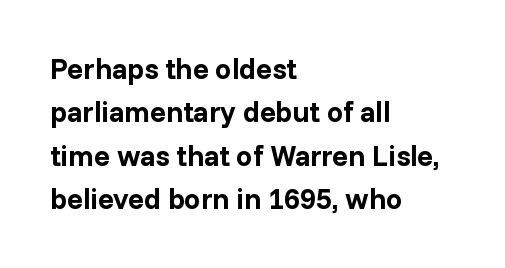
The image shows 29 px bold sans-serif type, upright; set left-aligned, normal line spacing (1.5x), normal letter spacing, not underlined; low stroke contrast and a medium x-height.
